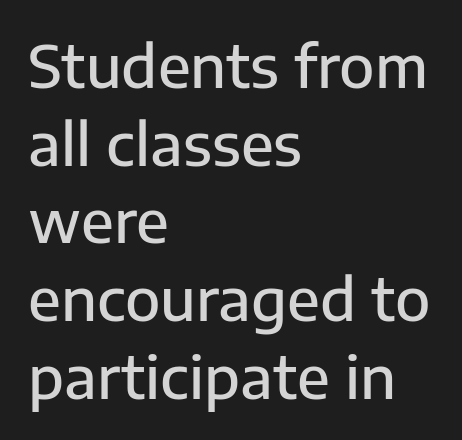
{"serif": "no", "italic": "no", "bold": "semi", "weight": "semibold", "width": "normal", "stroke_contrast": "low", "x_height": "medium", "monospaced": "no", "underline": "no", "align": "left", "line_spacing": "normal", "line_spacing_ratio": 1.34, "letter_spacing": "normal", "letter_spacing_em": 0.0, "glyph_px": 58}
